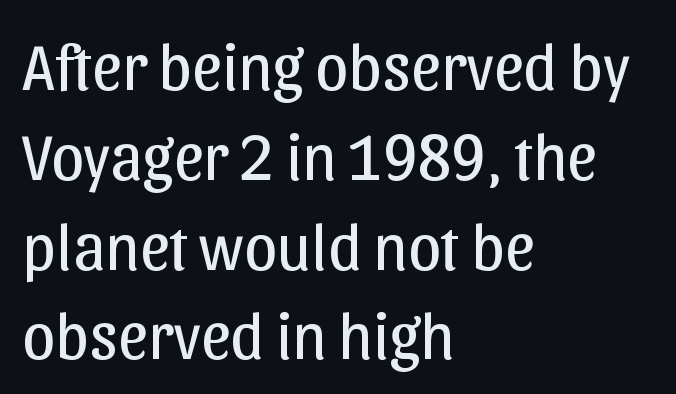
The rendering shows plain stroke endings on the letterforms — a sans-serif design. Default kerning and tracking; the words read as compact shapes. Each letter keeps its own natural width here, so spacing adapts to shape. Where is the straight margin? On the left. Stems here are at most as thick as an everyday book face.
